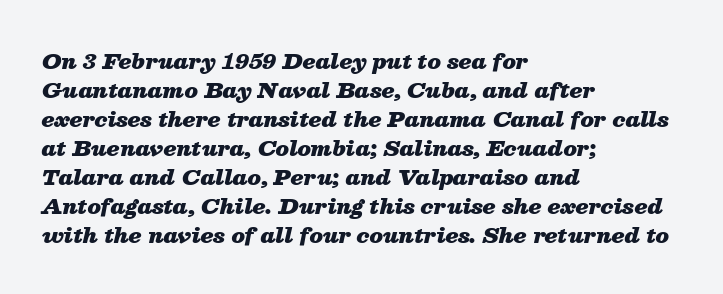
{"italic": "yes", "lean": "right", "slant_degrees": 13, "bold": "yes", "underline": "no", "align": "left", "line_spacing": "normal", "line_spacing_ratio": 1.38, "letter_spacing": "normal", "letter_spacing_em": 0.0, "glyph_px": 21}
